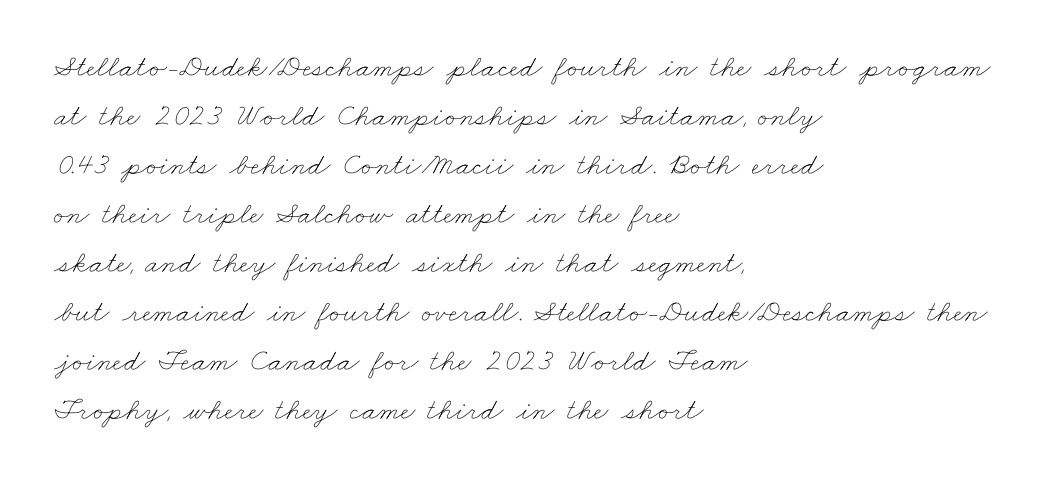
Q: Is the text bold? A: No.
Q: Is the text underlined? A: No.
Q: How is the paragraph aligned? A: Left-aligned.
Q: Is the spacing between letters normal or unusually wide? A: Normal.
Q: Is the spacing between lines tight, normal or loose? A: Normal.
Q: Width (condensed, normal, or wide)? A: Wide.
Q: Stroke contrast? A: Low.
Q: x-height? A: Small.
Q: Monospaced? A: No.
